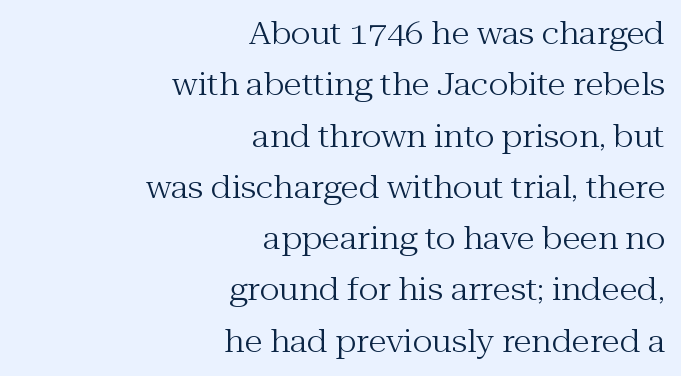
The image shows 30 px regular-weight serif type, upright; set right-aligned, line spacing 1.71x, normal letter spacing, not underlined; medium stroke contrast and a medium x-height.
